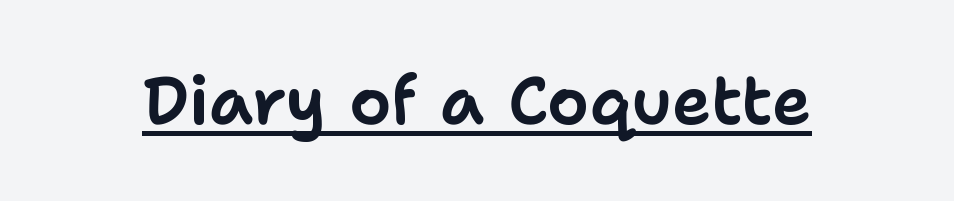
Q: Is the text italic (slanted)? A: No, it is upright.
Q: Is the typeface a serif or a sans-serif typeface? A: Sans-serif.
Q: Is the text underlined? A: Yes.
Q: Is the spacing between letters normal or unusually wide? A: Normal.
Q: Width (condensed, normal, or wide)? A: Normal.
Q: Stroke contrast? A: Low.
Q: x-height? A: Medium.
Q: Monospaced? A: No.
